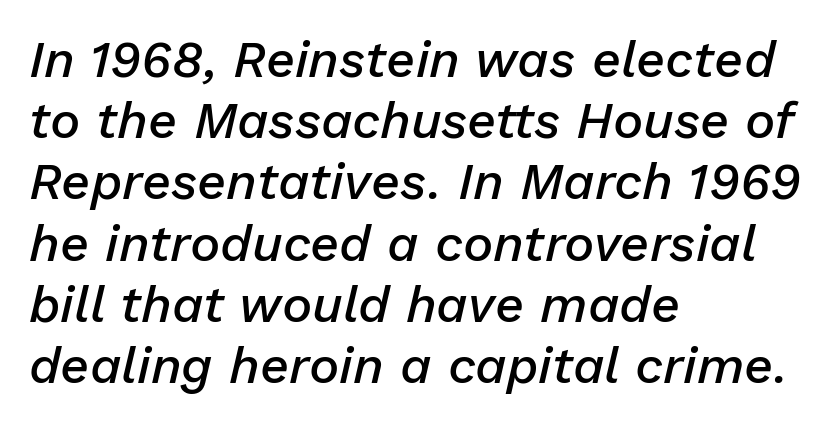
{"italic": "yes", "lean": "right", "slant_degrees": 13, "bold": "semi", "weight": "semibold", "width": "normal", "stroke_contrast": "low", "x_height": "medium", "monospaced": "no", "underline": "no", "align": "left", "line_spacing_ratio": 1.2, "letter_spacing": "normal", "letter_spacing_em": 0.0, "glyph_px": 51}
